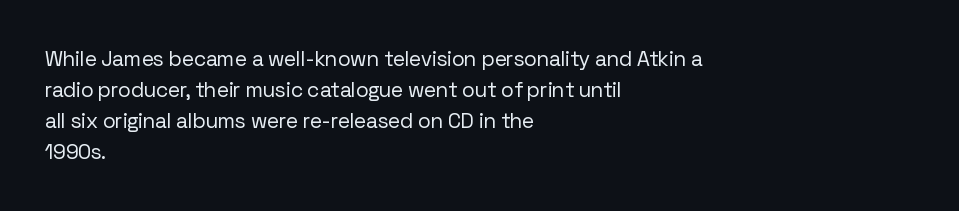
Q: Is the text bold? A: No.
Q: Is the text italic (slanted)? A: No, it is upright.
Q: Is the text underlined? A: No.
Q: How is the paragraph aligned? A: Left-aligned.
Q: Is the spacing between letters normal or unusually wide? A: Normal.
Q: Is the spacing between lines tight, normal or loose? A: Normal.
